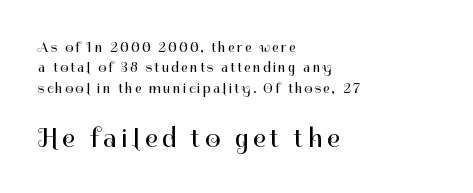
Q: Is the text bold? A: No.
Q: Is the text italic (slanted)? A: No, it is upright.
Q: Is the text underlined? A: No.
Q: How is the paragraph aligned? A: Left-aligned.
Q: Is the spacing between lines tight, normal or loose? A: Normal.
Q: Which block of text is set in a larger size, the first (top) or the second (bottom)? A: The second (bottom) one.
